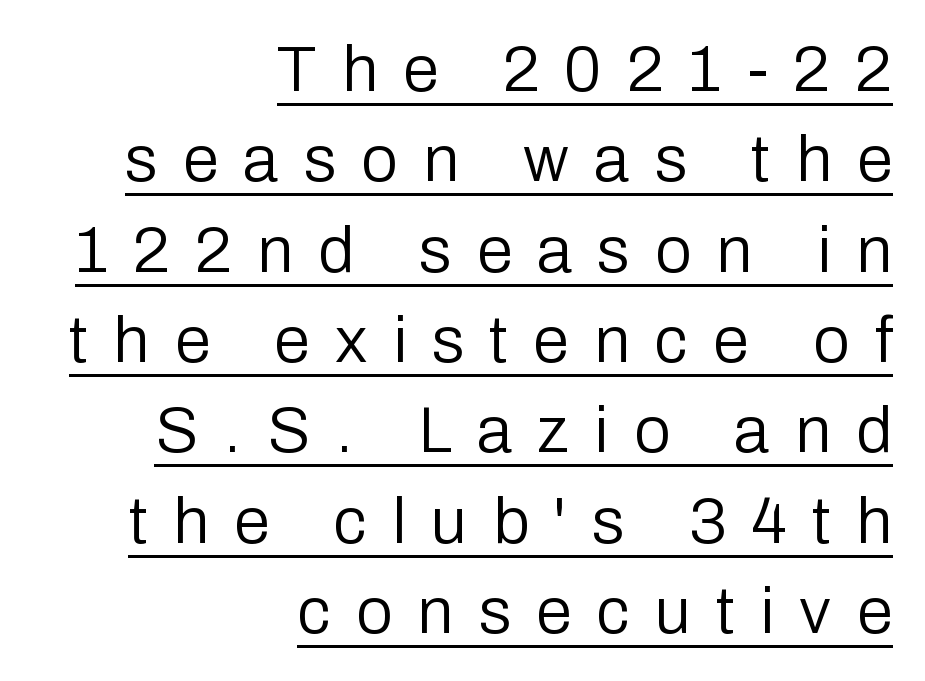
The image shows 65 px regular-weight sans-serif type, upright; set right-aligned, normal line spacing (1.39x), unusually wide letter spacing (+0.39 em), underlined; low stroke contrast and a medium x-height.
